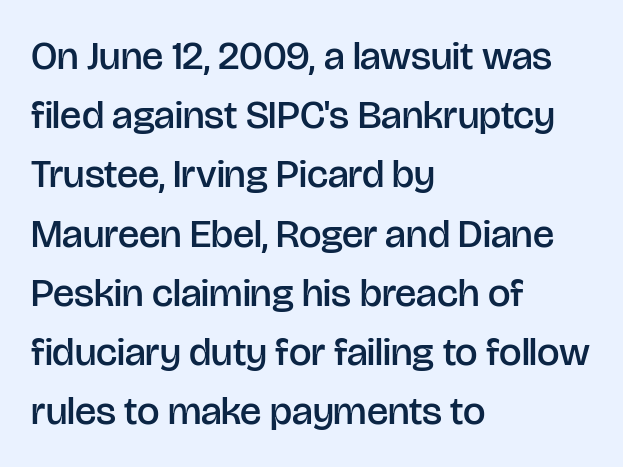
{"serif": "no", "italic": "no", "bold": "semi", "weight": "semibold", "width": "normal", "stroke_contrast": "low", "x_height": "large", "monospaced": "no", "underline": "no", "align": "left", "line_spacing": "normal", "line_spacing_ratio": 1.48, "letter_spacing": "normal", "letter_spacing_em": 0.0, "glyph_px": 40}
